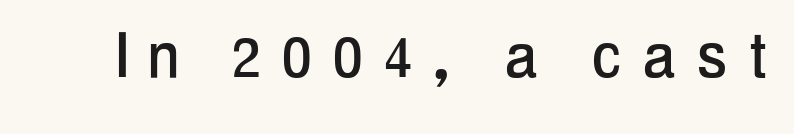
{"serif": "no", "italic": "no", "width": "condensed", "stroke_contrast": "low", "x_height": "medium", "monospaced": "no", "underline": "no", "letter_spacing": "wide", "letter_spacing_em": 0.3, "glyph_px": 75}
